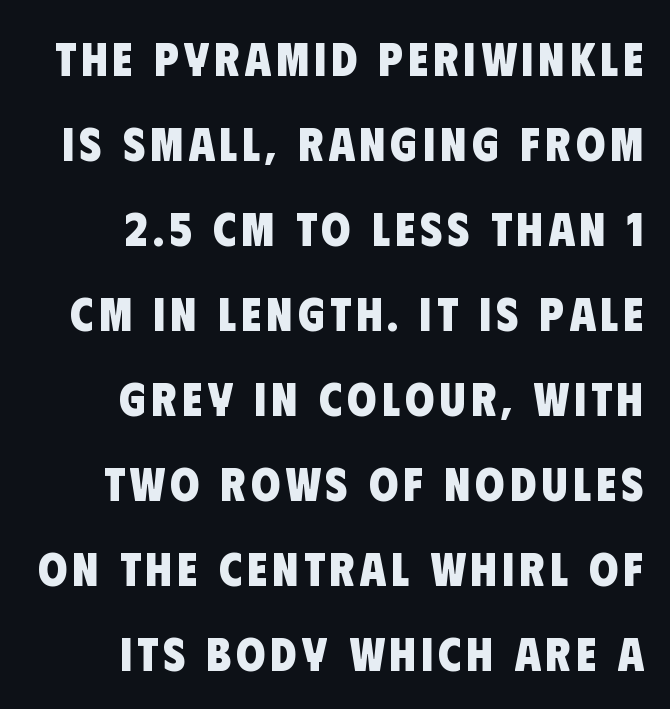
Q: Is the text bold? A: Yes.
Q: Is the typeface a serif or a sans-serif typeface? A: Sans-serif.
Q: Is the text underlined? A: No.
Q: How is the paragraph aligned? A: Right-aligned.
Q: Width (condensed, normal, or wide)? A: Condensed.
Q: Stroke contrast? A: Low.
Q: x-height? A: Large.
Q: Monospaced? A: No.
